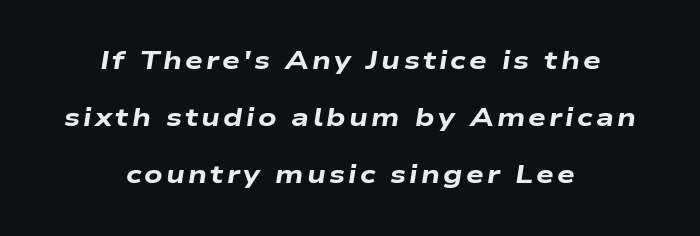
Weight: bold. Every row of glyphs is offset so its center matches the block's center. You can tell it's italic because the verticals aren't actually vertical. The vertical gap from one line to the next is large. This rendering features lettering with no underline.
